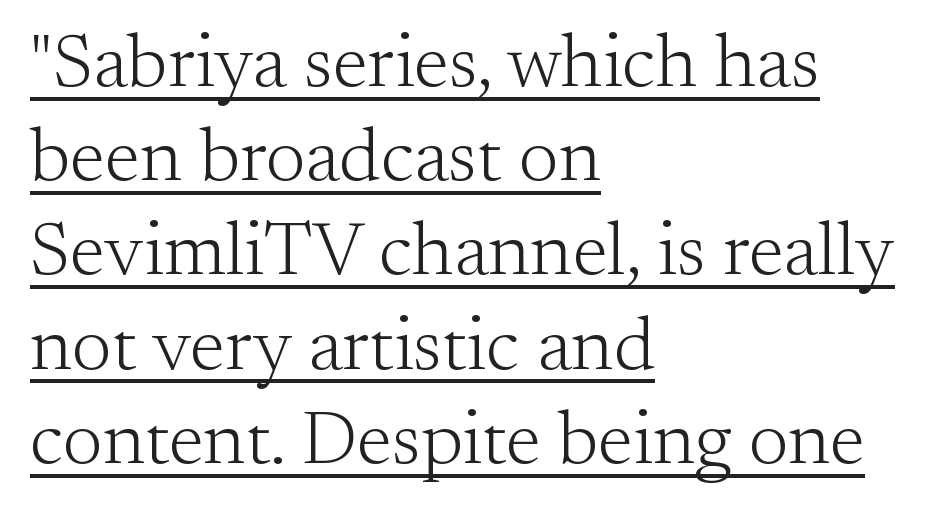
In terms of letterspacing, this is plain default setting. The face used here is proportionally spaced, like ordinary book or web type. Unlike a clean sans, this face finishes its strokes with serifs. Italic? Not at all — the glyphs are vertical. Horizontal alignment here is leftward, the default for most running prose. This is not heavy type; no bold has been used.
